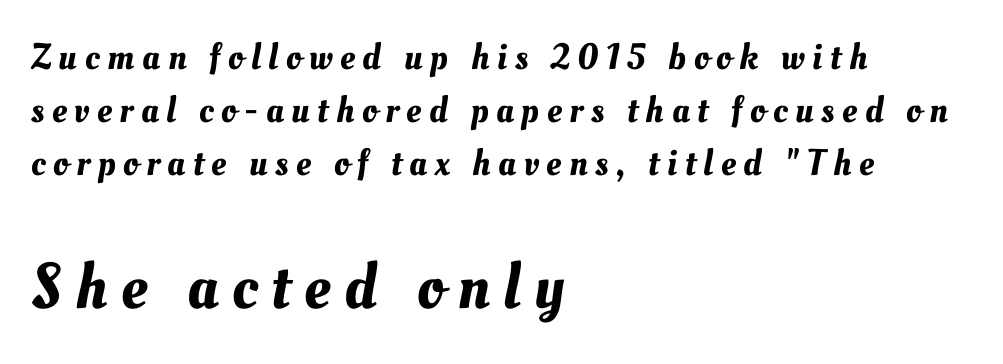
The image shows 65 px text type; set left-aligned, normal line spacing (1.43x), unusually wide letter spacing (+0.21 em), not underlined; the second (bottom) block is 1.76x larger; medium stroke contrast and a small x-height.
